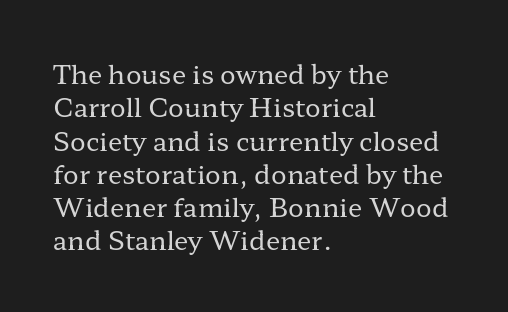
{"italic": "no", "bold": "no", "underline": "no", "align": "left", "line_spacing": "normal", "line_spacing_ratio": 1.28, "letter_spacing": "normal", "letter_spacing_em": 0.0, "glyph_px": 26}
